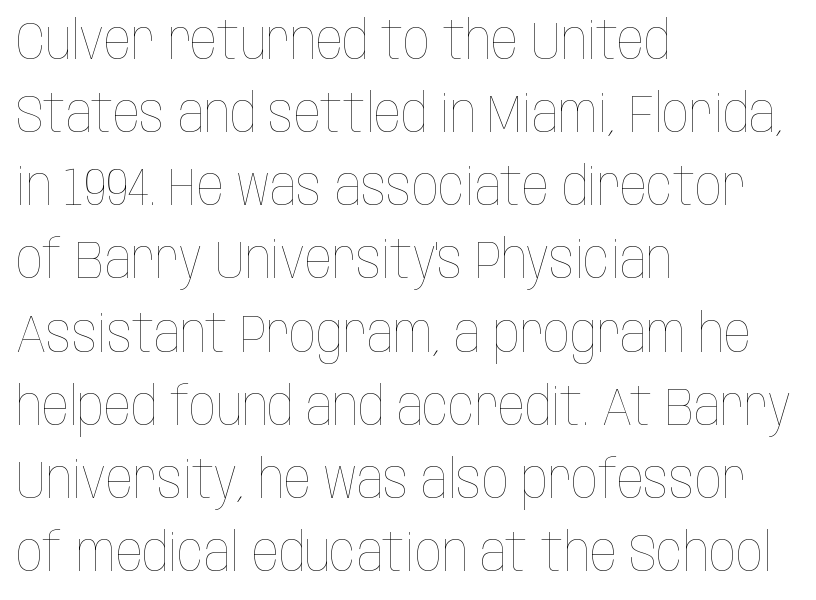
{"italic": "no", "bold": "no", "weight": "thin", "width": "condensed", "stroke_contrast": "low", "x_height": "large", "monospaced": "no", "underline": "no", "align": "left", "line_spacing": "normal", "line_spacing_ratio": 1.38, "letter_spacing": "normal", "letter_spacing_em": 0.0, "glyph_px": 53}
